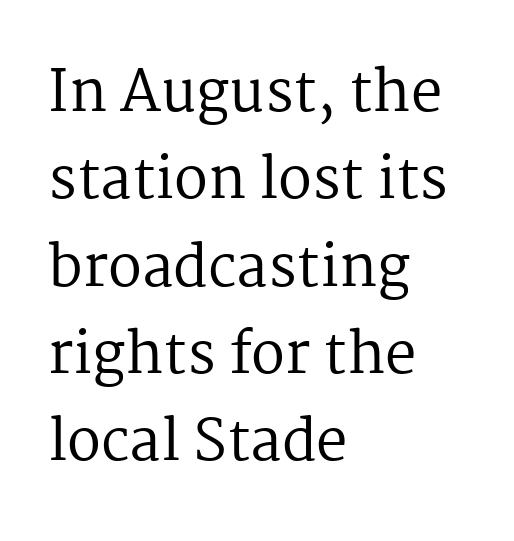
Looks like regular typesetting: each glyph gets only the width it needs. This sample uses an upright cut, with every glyph sitting square on the baseline. Compared with typical paragraphs, the rows here are spaced about the same. Descender tails drop into unmarked territory. The ragged edge is on the right, which tells us the setting is flush left.
